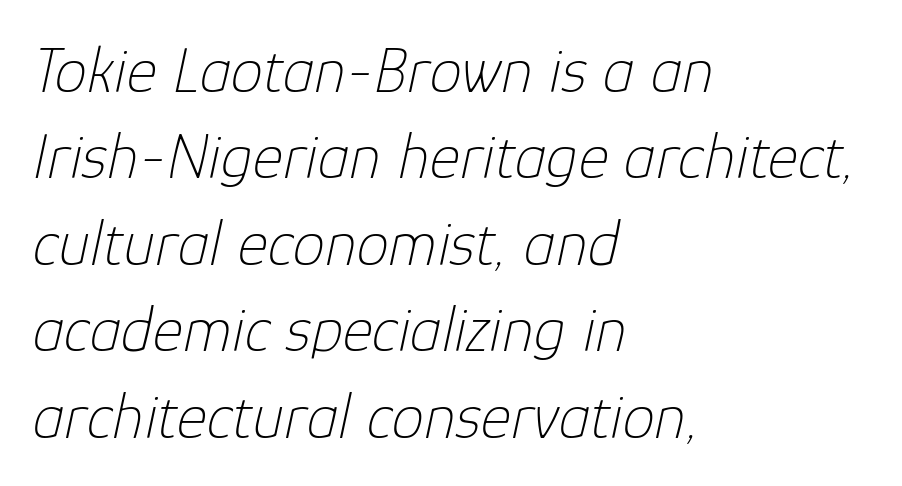
The image shows 65 px thin type, italic (leaning right); set left-aligned, normal line spacing (1.33x), normal letter spacing, not underlined; low stroke contrast and a medium x-height.
